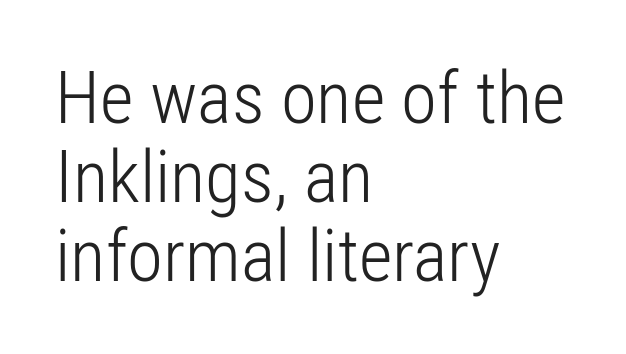
How would I describe the line gaps? Narrow and economical. The designer went with a sans here, leaving each stem footless. Stroke mass is kept to a normal reading level or below. Does the lettering tilt? It doesn't — this is upright. Standard letterfit; no display-style spreading of the glyphs.
